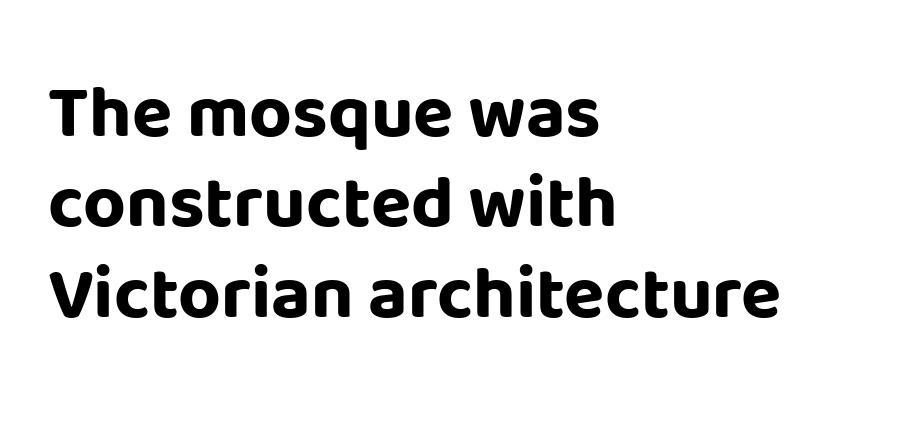
Examine the stroke ends and you'll find no serifs. What weight is shown? A full bold with thick strokes. Rendered with straight, roman letterforms. Has an underline been added? It has not.
